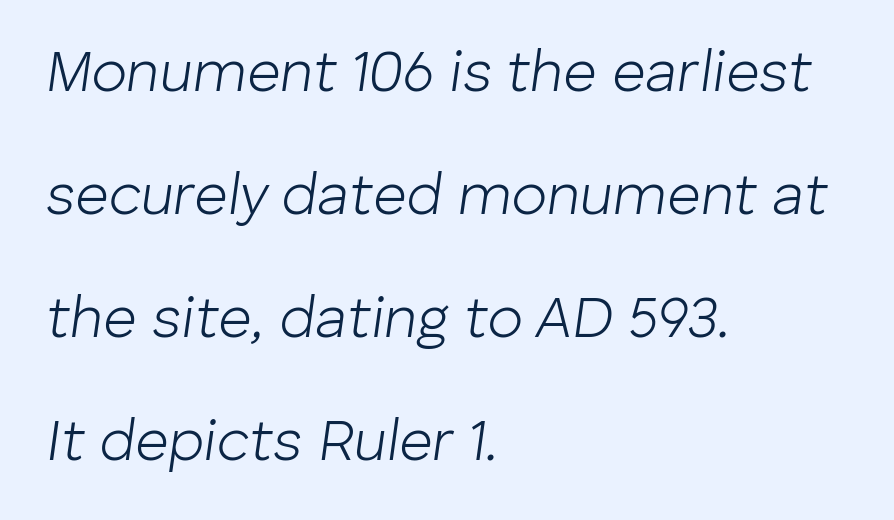
{"italic": "yes", "lean": "right", "slant_degrees": 8, "bold": "no", "weight": "light", "width": "normal", "stroke_contrast": "low", "x_height": "medium", "monospaced": "no", "underline": "no", "align": "left", "line_spacing": "loose", "line_spacing_ratio": 2.12, "letter_spacing": "normal", "letter_spacing_em": 0.0, "glyph_px": 58}
